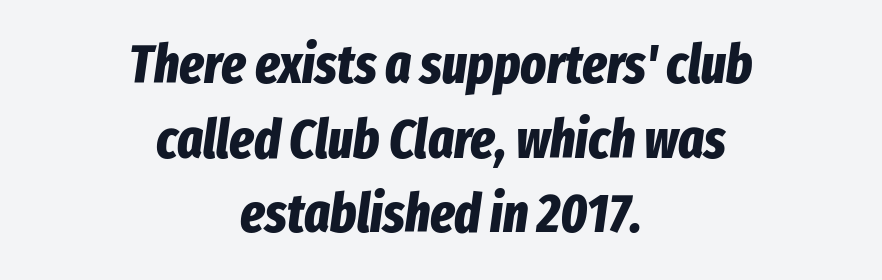
Q: Is the text bold? A: Yes.
Q: Is the text italic (slanted)? A: Yes, it leans right by about 8 degrees.
Q: Is the text underlined? A: No.
Q: How is the paragraph aligned? A: Centered.
Q: Is the spacing between letters normal or unusually wide? A: Normal.
Q: Is the spacing between lines tight, normal or loose? A: Normal.
Q: Width (condensed, normal, or wide)? A: Condensed.
Q: Stroke contrast? A: Low.
Q: x-height? A: Medium.
Q: Monospaced? A: No.
